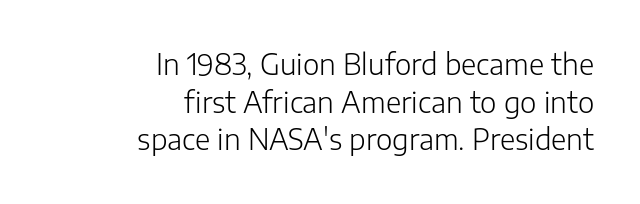
Q: Is the text bold? A: No.
Q: Is the text italic (slanted)? A: No, it is upright.
Q: Is the typeface a serif or a sans-serif typeface? A: Sans-serif.
Q: Is the text underlined? A: No.
Q: How is the paragraph aligned? A: Right-aligned.
Q: Is the spacing between letters normal or unusually wide? A: Normal.
Q: Is the spacing between lines tight, normal or loose? A: Normal.
Q: Width (condensed, normal, or wide)? A: Normal.
Q: Stroke contrast? A: Low.
Q: x-height? A: Medium.
Q: Monospaced? A: No.
